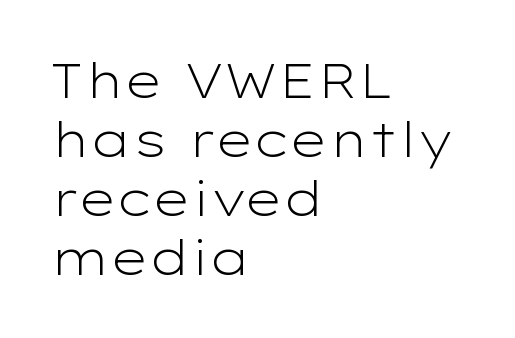
Serif or sans? Sans — the stroke terminals are bare. Every stem runs plumb, perpendicular to the baseline. These lines are set flush left with a ragged right edge. The string is rendered with underlining switched off. Letter spacing: default. The weight would be labelled regular, book, light, or lighter still.
